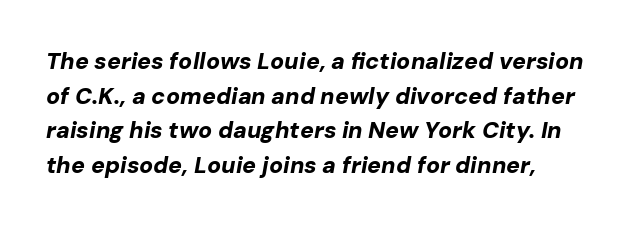
The image shows 23 px bold type, italic (leaning right); set left-aligned, normal line spacing (1.51x), normal letter spacing, not underlined.
